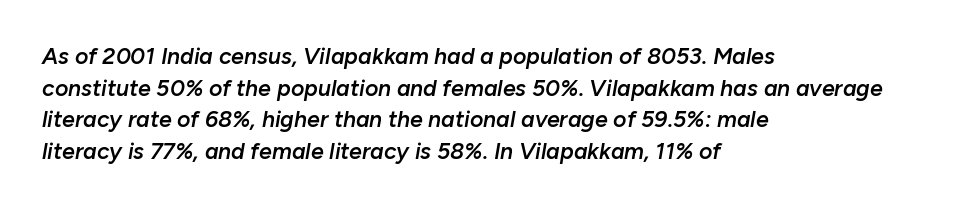
Interline gaps are of average width in this sample. The typesetter chose a ragged-right arrangement here. A typesetter would call this zero additional tracking. If you drew a line through each stem, it would be angled. This rendering features lettering with no underline. The face used here is a semibold: visibly heavier than regular, lighter than bold.
